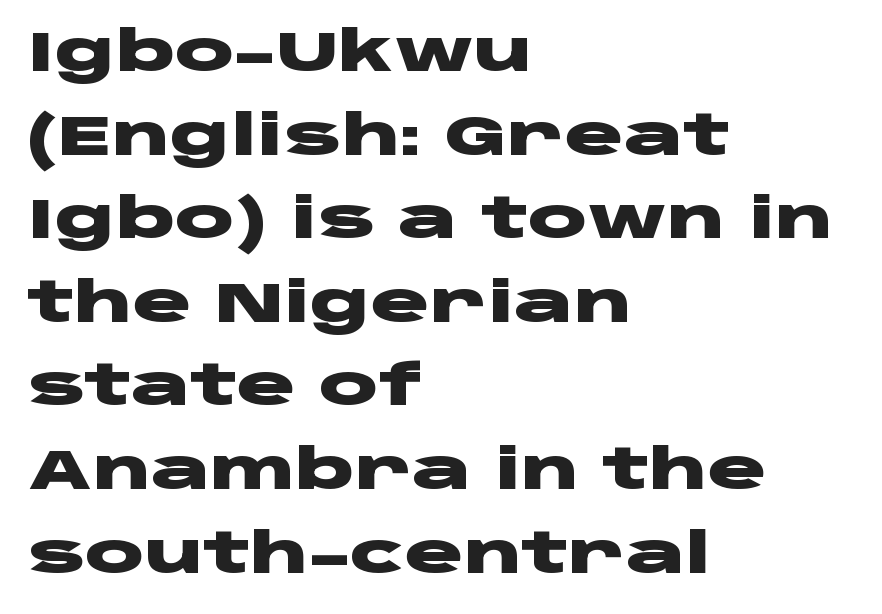
{"serif": "no", "italic": "no", "bold": "yes", "weight": "heavy", "width": "wide", "stroke_contrast": "low", "x_height": "large", "monospaced": "no", "underline": "no", "align": "left", "line_spacing": "normal", "line_spacing_ratio": 1.52, "letter_spacing": "normal", "letter_spacing_em": 0.0, "glyph_px": 55}
